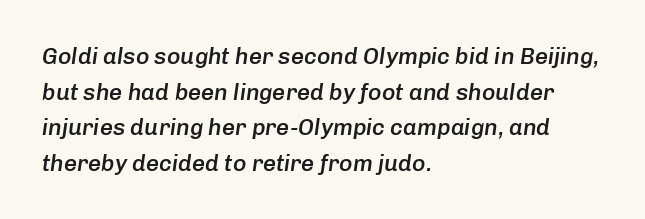
{"italic": "yes", "lean": "right", "slant_degrees": 8, "bold": "semi", "underline": "no", "align": "left", "line_spacing": "normal", "line_spacing_ratio": 1.55, "letter_spacing": "normal", "letter_spacing_em": 0.0, "glyph_px": 23}
